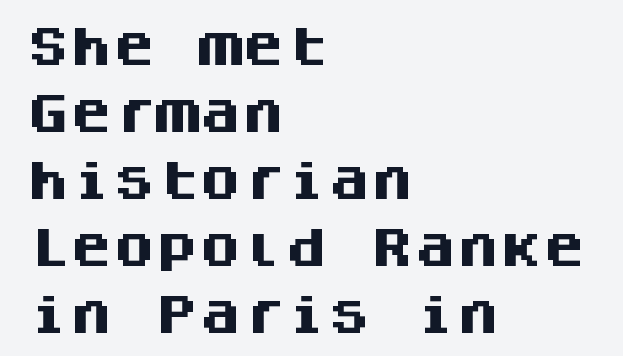
Q: Is the text bold? A: Yes.
Q: Is the text italic (slanted)? A: No, it is upright.
Q: Is the typeface a serif or a sans-serif typeface? A: Sans-serif.
Q: Is the text underlined? A: No.
Q: How is the paragraph aligned? A: Left-aligned.
Q: Is the spacing between letters normal or unusually wide? A: Normal.
Q: Is the spacing between lines tight, normal or loose? A: Normal.
Q: Width (condensed, normal, or wide)? A: Normal.
Q: Stroke contrast? A: Medium.
Q: x-height? A: Large.
Q: Monospaced? A: Yes.
